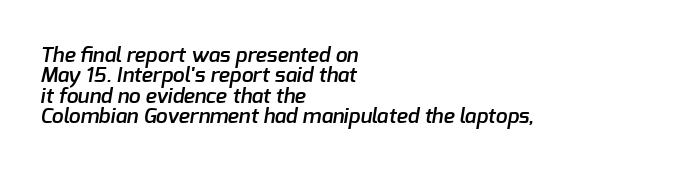
The horizontal fit of the characters is conventional and even. These lines huddle together more closely than default settings would place them. The foot of each line stays bare and open. The rendering anchors every line to the left-hand side. Every letter is mildly thick-stroked: semibold rather than bold.
